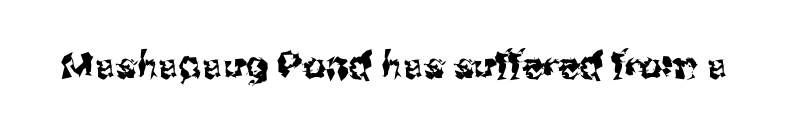
The image shows 36 px sans-serif type, upright; set normal letter spacing, not underlined; medium stroke contrast and a medium x-height.
